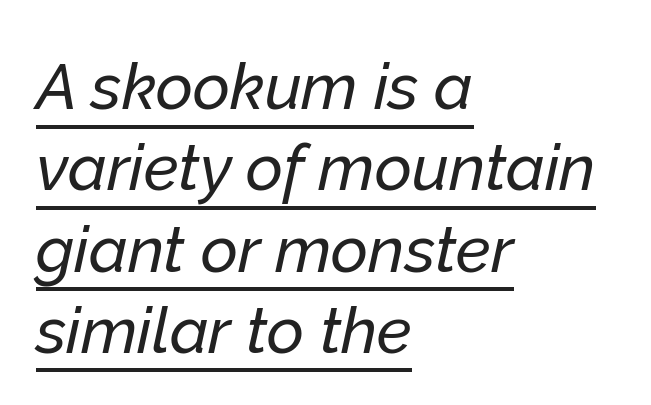
Q: Is the text italic (slanted)? A: Yes, it leans right by about 12 degrees.
Q: Is the text underlined? A: Yes.
Q: How is the paragraph aligned? A: Left-aligned.
Q: Is the spacing between letters normal or unusually wide? A: Normal.
Q: Is the spacing between lines tight, normal or loose? A: Normal.
Q: Width (condensed, normal, or wide)? A: Normal.
Q: Stroke contrast? A: Low.
Q: x-height? A: Medium.
Q: Monospaced? A: No.
